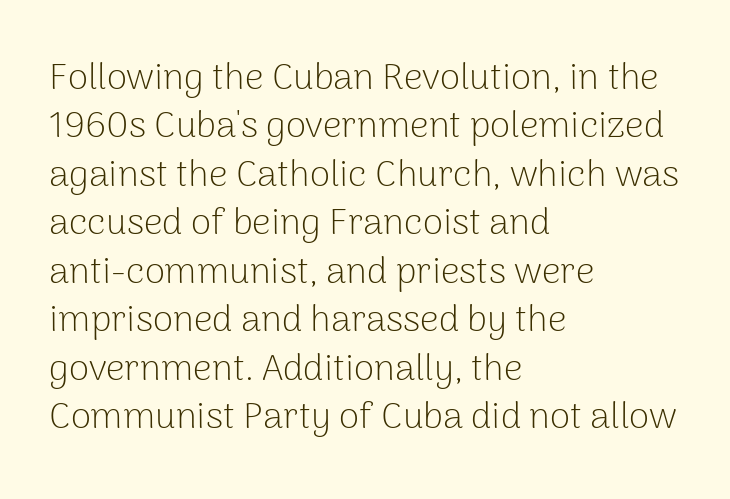
The image shows 37 px light sans-serif type, upright; set left-aligned, normal line spacing (1.31x), normal letter spacing, not underlined; low stroke contrast and a medium x-height.
